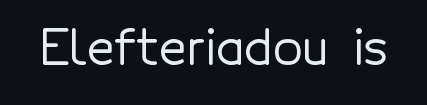
Q: Is the text italic (slanted)? A: No, it is upright.
Q: Is the typeface a serif or a sans-serif typeface? A: Sans-serif.
Q: Is the text underlined? A: No.
Q: Is the spacing between letters normal or unusually wide? A: Normal.
Q: Width (condensed, normal, or wide)? A: Normal.
Q: x-height? A: Medium.
Q: Monospaced? A: No.
